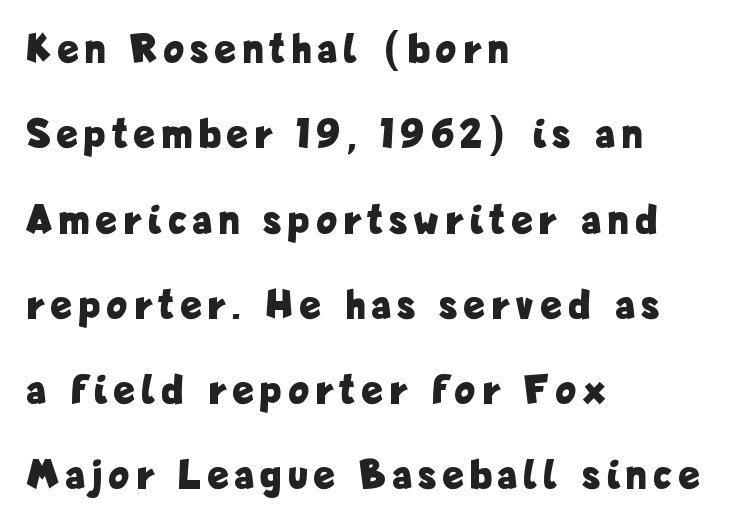
The image shows 42 px bold, condensed sans-serif type, upright; set left-aligned, loose line spacing (2.03x), not underlined; low stroke contrast and a medium x-height.
